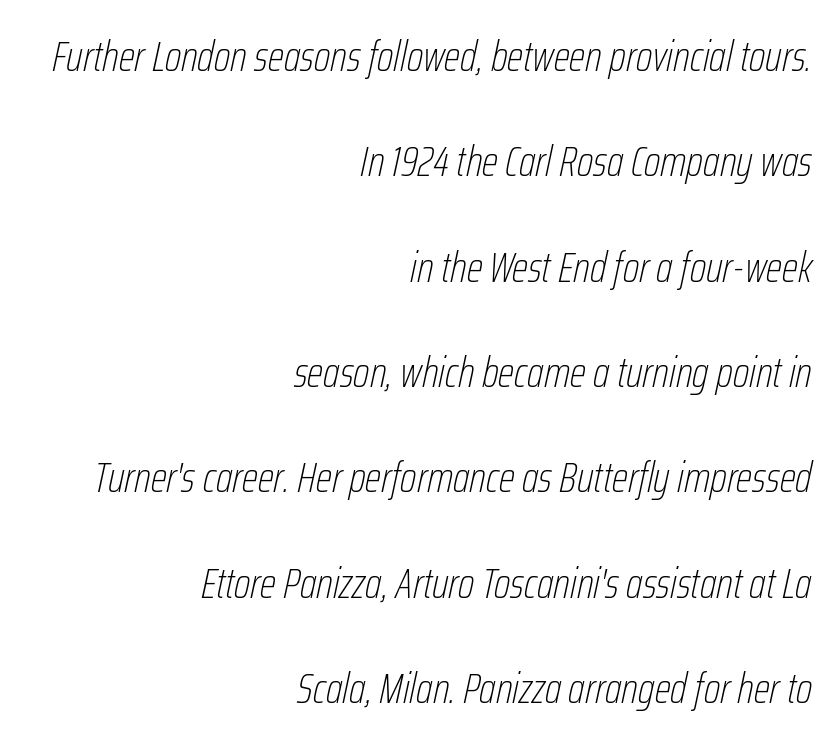
The image shows 43 px thin, condensed type, italic (leaning right); set right-aligned, loose line spacing (2.45x), normal letter spacing, not underlined; low stroke contrast and a medium x-height.
